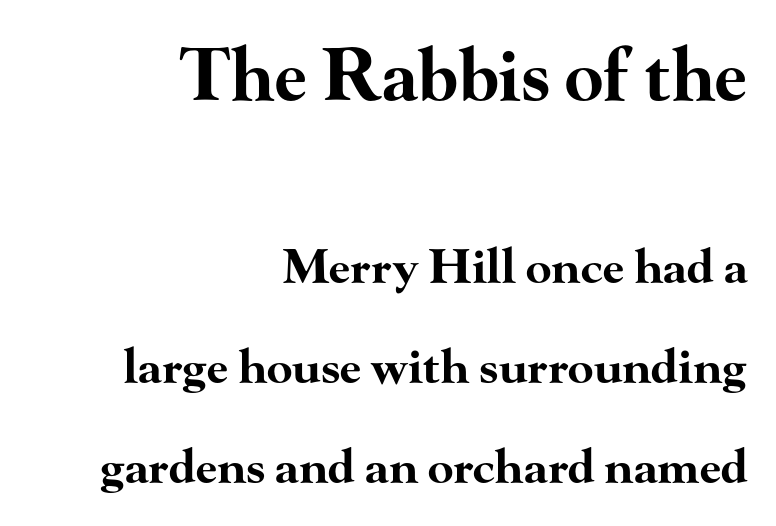
Each line ends at the same right margin while the left side varies. Nothing unusual about the tracking: characters are spaced as the font intends. Decoration check: the copy has no underline. Ascenders rise straight up at ninety degrees.
